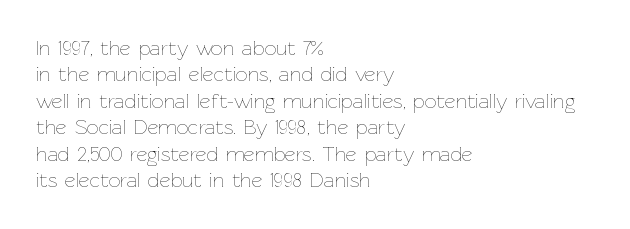
The image shows 21 px text type, upright; set left-aligned, normal line spacing (1.26x), normal letter spacing, not underlined.
